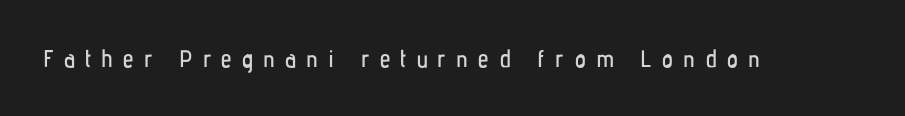
The image shows 24 px text type, upright; set unusually wide letter spacing (+0.42 em), not underlined.
